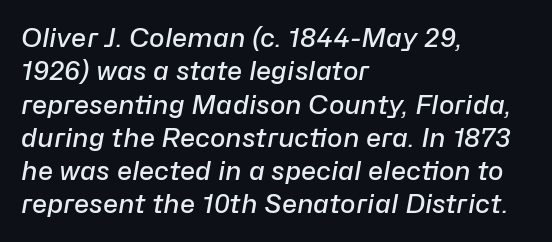
{"italic": "yes", "lean": "right", "slant_degrees": 10, "bold": "semi", "underline": "no", "align": "left", "line_spacing": "normal", "line_spacing_ratio": 1.28, "letter_spacing": "normal", "letter_spacing_em": 0.0, "glyph_px": 26}
